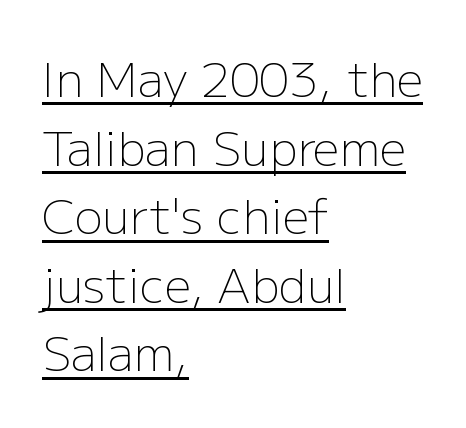
The image shows 47 px light sans-serif type, upright; set left-aligned, normal line spacing (1.46x), normal letter spacing, underlined; low stroke contrast and a medium x-height.
